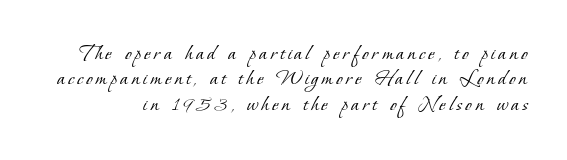
Q: Is the text bold? A: No.
Q: Is the text underlined? A: No.
Q: Is the spacing between lines tight, normal or loose? A: Tight.
